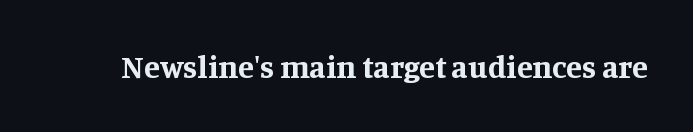
The image shows 32 px bold serif type, upright; set normal letter spacing, not underlined; medium stroke contrast and a large x-height.
